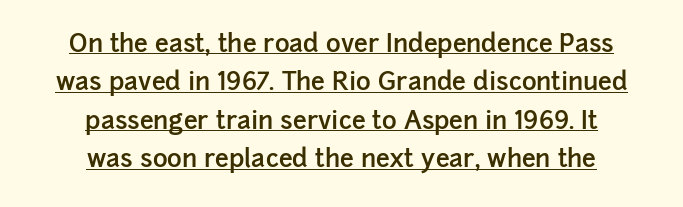
{"italic": "no", "bold": "semi", "underline": "yes", "align": "center", "line_spacing": "normal", "line_spacing_ratio": 1.54, "letter_spacing": "normal", "letter_spacing_em": 0.0, "glyph_px": 25}
